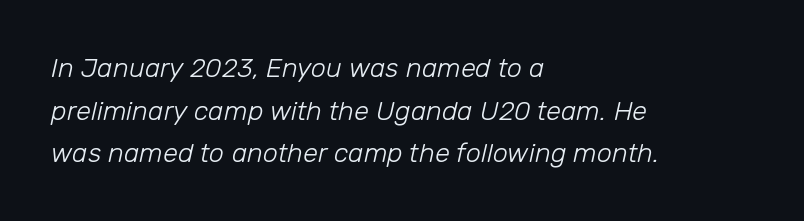
The image shows 27 px text type, italic (leaning right); set left-aligned, normal line spacing (1.58x), normal letter spacing, not underlined.
